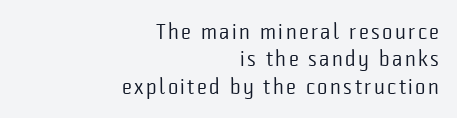
Q: Is the text bold? A: No.
Q: Is the text italic (slanted)? A: No, it is upright.
Q: Is the text underlined? A: No.
Q: How is the paragraph aligned? A: Right-aligned.
Q: Is the spacing between lines tight, normal or loose? A: Normal.
